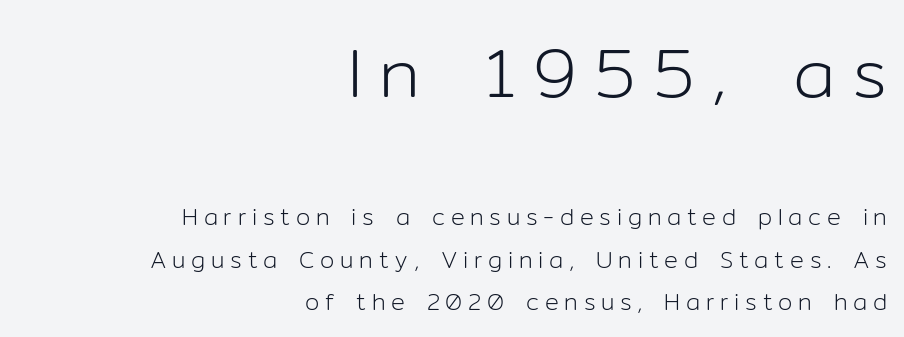
{"serif": "no", "italic": "no", "bold": "no", "weight": "light", "width": "normal", "stroke_contrast": "low", "x_height": "medium", "monospaced": "no", "underline": "no", "align": "right", "line_spacing_ratio": 1.83, "letter_spacing": "wide", "letter_spacing_em": 0.25, "larger_block": "first", "size_ratio": 3.0, "glyph_px": 69}
